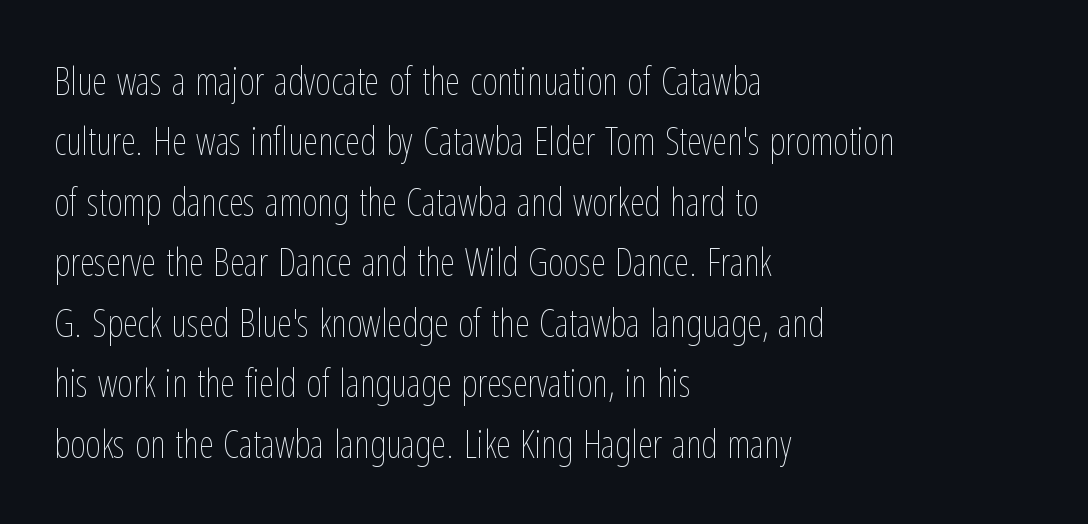
Q: Is the text bold? A: No.
Q: Is the text italic (slanted)? A: No, it is upright.
Q: Is the text underlined? A: No.
Q: How is the paragraph aligned? A: Left-aligned.
Q: Is the spacing between letters normal or unusually wide? A: Normal.
Q: Is the spacing between lines tight, normal or loose? A: Normal.
Q: Width (condensed, normal, or wide)? A: Condensed.
Q: Stroke contrast? A: Low.
Q: x-height? A: Medium.
Q: Monospaced? A: No.
